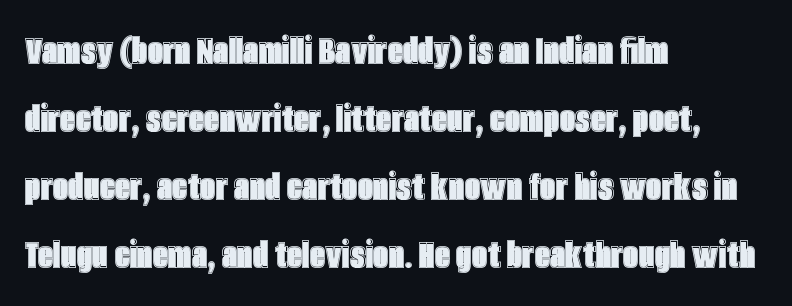
{"italic": "no", "width": "condensed", "x_height": "large", "monospaced": "no", "underline": "no", "align": "left", "line_spacing": "normal", "line_spacing_ratio": 1.58, "letter_spacing": "normal", "letter_spacing_em": 0.0, "glyph_px": 43}
